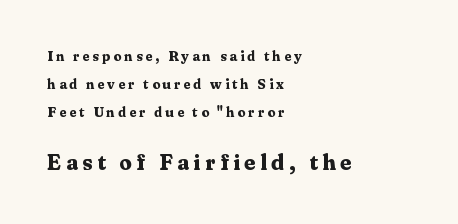
The image shows 22 px bold type, upright; set left-aligned, loose line spacing (1.99x), unusually wide letter spacing (+0.21 em), not underlined; the second (bottom) block is 1.57x larger.
